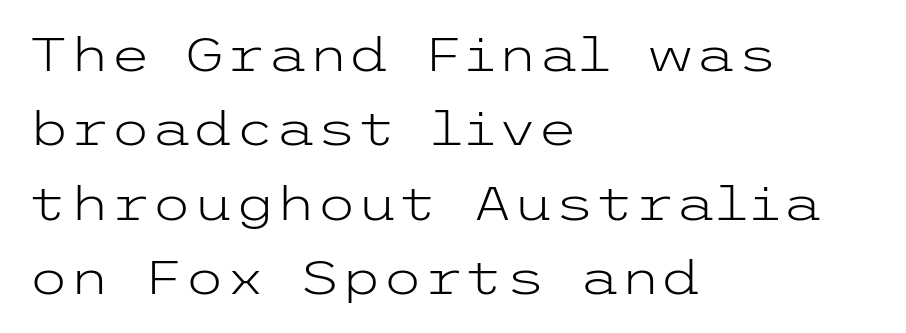
{"serif": "no", "italic": "no", "bold": "no", "weight": "light", "width": "wide", "stroke_contrast": "low", "x_height": "medium", "underline": "no", "align": "left", "line_spacing": "normal", "line_spacing_ratio": 1.58, "letter_spacing": "normal", "letter_spacing_em": 0.0, "glyph_px": 47}
